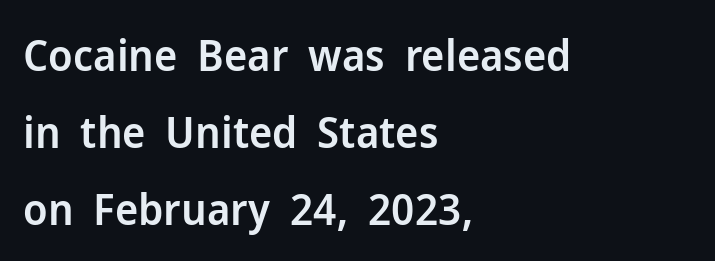
Clear beneath every line of the passage. This sample uses plain, unmodified letter spacing. The sample has been set in demibold, a notch under bold. Look at the bottom of the vertical strokes: they stop flat, with no serifs. Tall strokes in this sample are plumb rather than angled. Which margin do the lines hug? The left one — the right edge is uneven.
